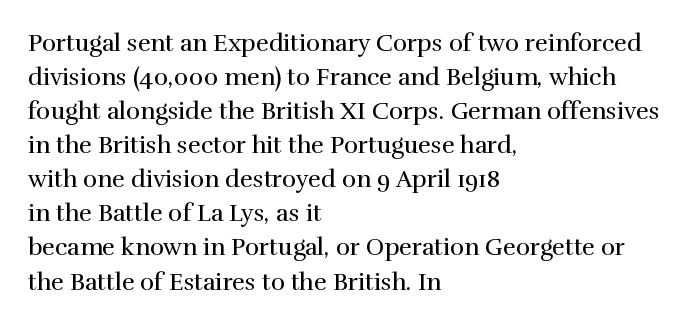
Q: Is the text bold? A: No.
Q: Is the text italic (slanted)? A: No, it is upright.
Q: Is the text underlined? A: No.
Q: How is the paragraph aligned? A: Left-aligned.
Q: Is the spacing between letters normal or unusually wide? A: Normal.
Q: Is the spacing between lines tight, normal or loose? A: Normal.
